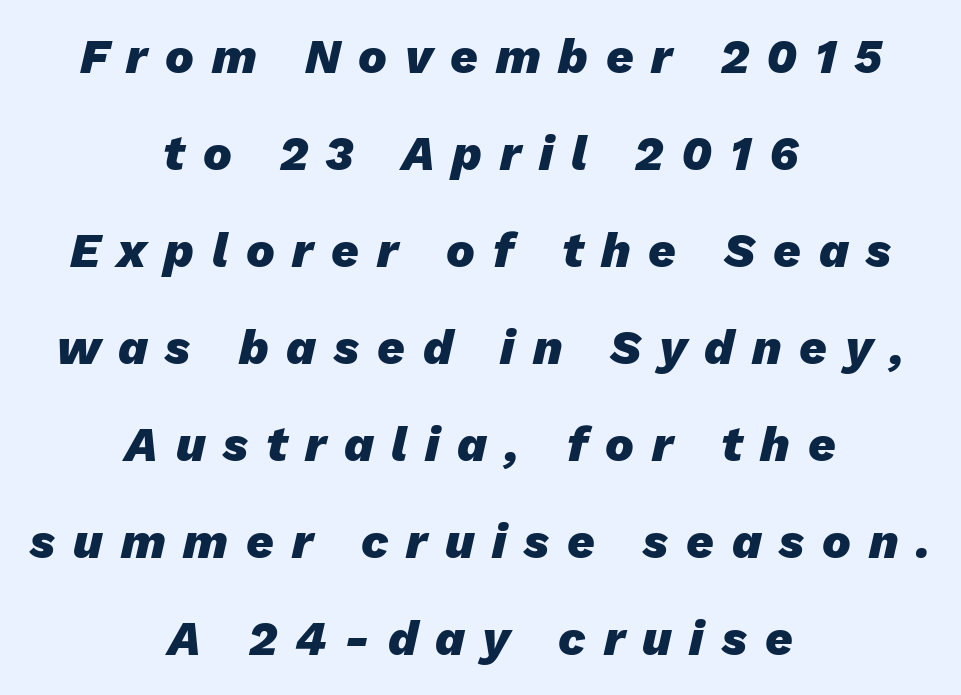
Q: Is the text bold? A: Yes.
Q: Is the text italic (slanted)? A: Yes, it leans right by about 13 degrees.
Q: Is the text underlined? A: No.
Q: How is the paragraph aligned? A: Centered.
Q: Is the spacing between letters normal or unusually wide? A: Unusually wide.
Q: Is the spacing between lines tight, normal or loose? A: Loose.
Q: Width (condensed, normal, or wide)? A: Normal.
Q: Stroke contrast? A: Low.
Q: x-height? A: Medium.
Q: Monospaced? A: No.
